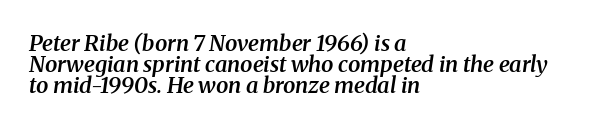
{"italic": "yes", "lean": "right", "slant_degrees": 8, "bold": "semi", "underline": "no", "align": "left", "line_spacing": "tight", "line_spacing_ratio": 0.96, "letter_spacing": "normal", "letter_spacing_em": 0.0, "glyph_px": 22}
